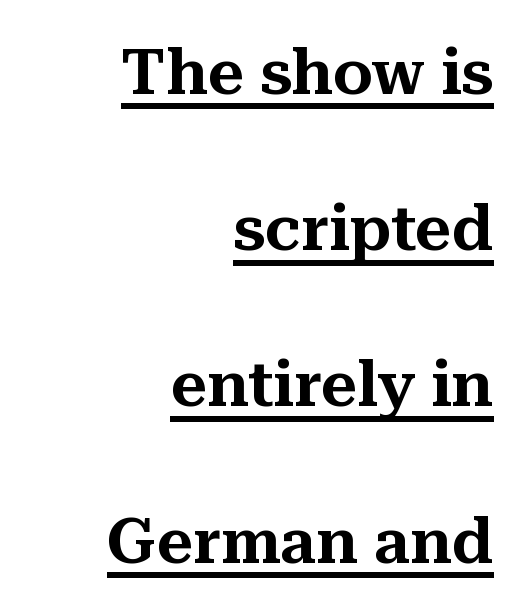
The glyphs are accompanied by a horizontal stroke just below them. A typesetter would call this proportional, since set widths differ per character. Students, observe: this is what heavily led, spacious text looks like. Characters follow at the spacing the type designer built in.
